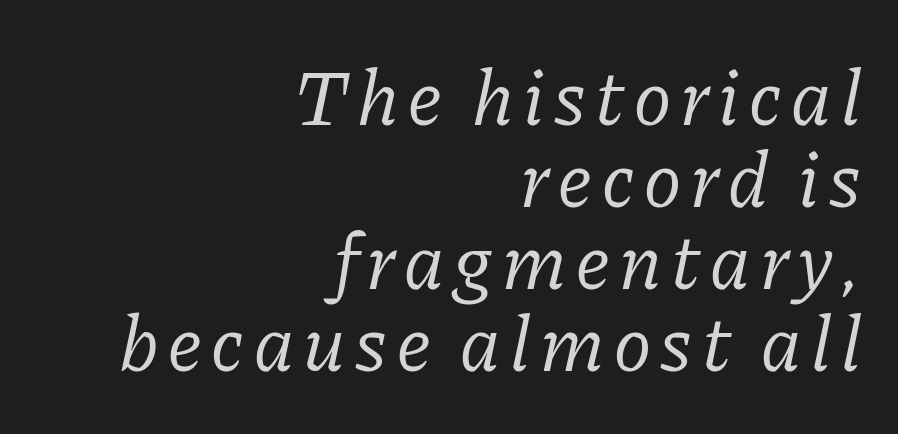
A typesetter would call this proportional, since set widths differ per character. Short and long lines alike share a common ending point at right. Slant detected: the letters are inclined. A clean baseline with only descenders dipping below it. This sample trades vertical openness for compactness between lines.
